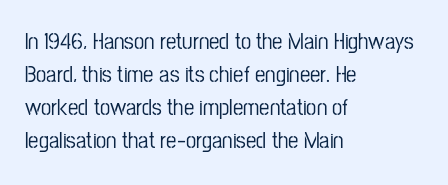
The image shows 23 px text type, upright; set left-aligned, normal line spacing (1.44x), normal letter spacing, not underlined.
